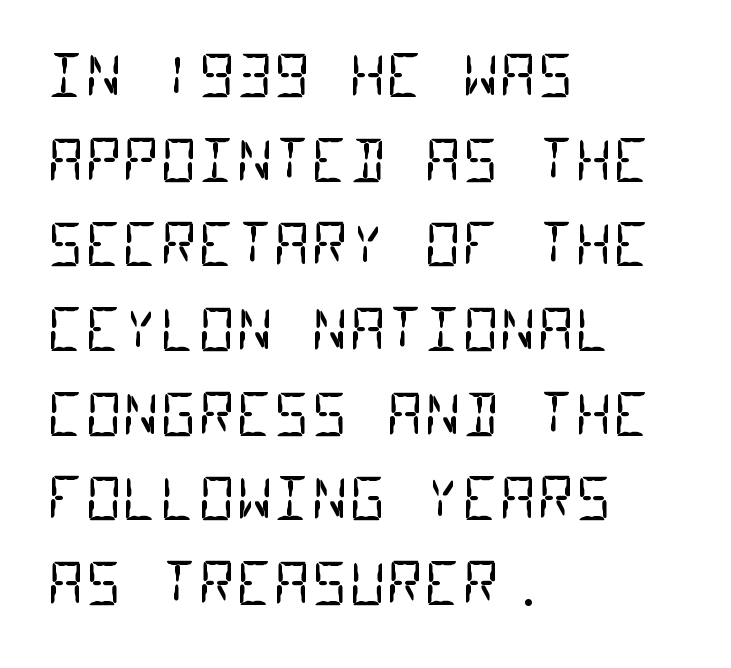
Q: Is the text bold? A: No.
Q: Is the typeface a serif or a sans-serif typeface? A: Sans-serif.
Q: Is the text underlined? A: No.
Q: How is the paragraph aligned? A: Left-aligned.
Q: Is the spacing between letters normal or unusually wide? A: Normal.
Q: Is the spacing between lines tight, normal or loose? A: Normal.
Q: Width (condensed, normal, or wide)? A: Condensed.
Q: Stroke contrast? A: Low.
Q: x-height? A: Large.
Q: Monospaced? A: Yes.
